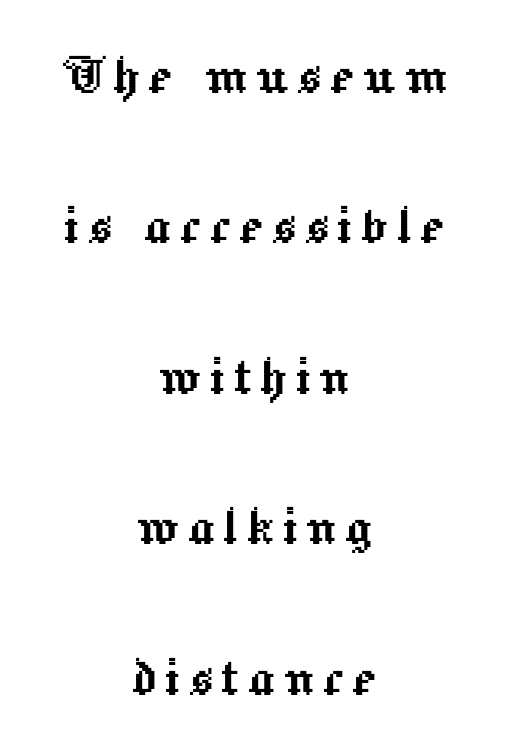
The image shows 64 px text type, upright; set centered, loose line spacing (2.35x), not underlined; a medium x-height.
